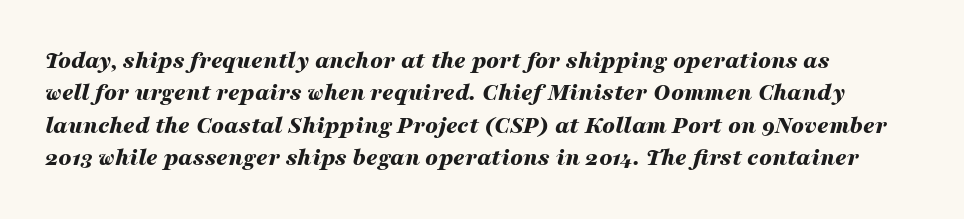
The image shows 25 px bold type, italic (leaning right); set left-aligned, normal line spacing (1.3x), normal letter spacing, not underlined.
